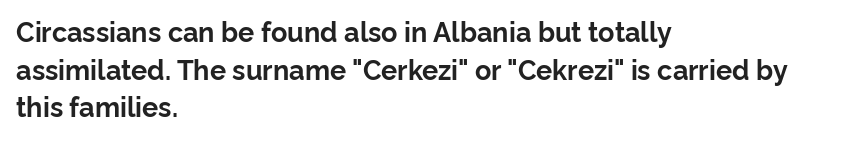
The image shows 27 px bold type, upright; set left-aligned, normal line spacing (1.39x), normal letter spacing, not underlined.
